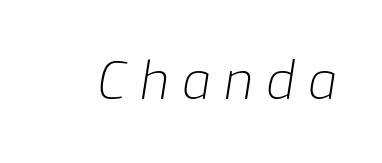
{"italic": "yes", "lean": "right", "slant_degrees": 9, "bold": "no", "weight": "light", "width": "normal", "stroke_contrast": "low", "x_height": "medium", "monospaced": "no", "underline": "no", "letter_spacing": "wide", "letter_spacing_em": 0.26, "glyph_px": 51}
